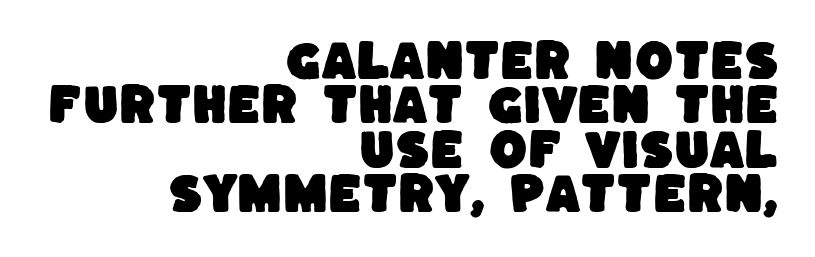
Q: Is the typeface a serif or a sans-serif typeface? A: Sans-serif.
Q: Is the text underlined? A: No.
Q: How is the paragraph aligned? A: Right-aligned.
Q: Is the spacing between letters normal or unusually wide? A: Normal.
Q: Is the spacing between lines tight, normal or loose? A: Tight.
Q: Width (condensed, normal, or wide)? A: Normal.
Q: Stroke contrast? A: Low.
Q: x-height? A: Large.
Q: Monospaced? A: No.
